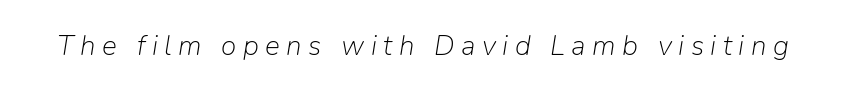
Q: Is the text bold? A: No.
Q: Is the text italic (slanted)? A: Yes, it leans right by about 9 degrees.
Q: Is the text underlined? A: No.
Q: Is the spacing between letters normal or unusually wide? A: Unusually wide.
Q: Width (condensed, normal, or wide)? A: Normal.
Q: Stroke contrast? A: Low.
Q: x-height? A: Medium.
Q: Monospaced? A: No.
